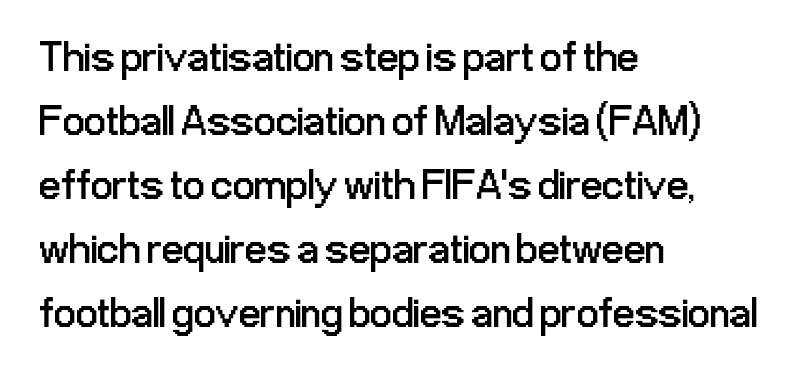
This rendering features lettering with no underline. No letter is thick-stroked: the sample isn't bold. Style check: upright. Spacing verdict: proportional, widths tailored to each character. Leftover space on each line is placed entirely after the last word.
